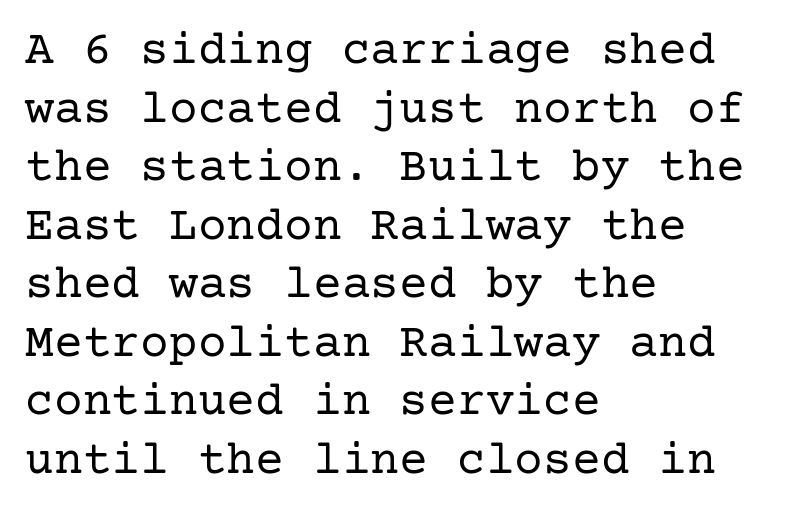
Weight: in the light-to-regular range. Underline: absent. Compared with a centered layout, this one pins lines to the left instead. Observe the ordinary spacing: letters are neighbours, not strangers. This is the regular roman posture of the typeface.
